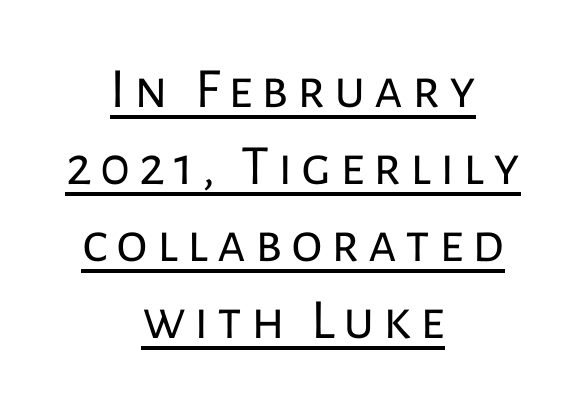
The image shows 57 px regular-weight sans-serif type, upright; set centered, normal line spacing (1.35x), underlined; low stroke contrast and a medium x-height.
